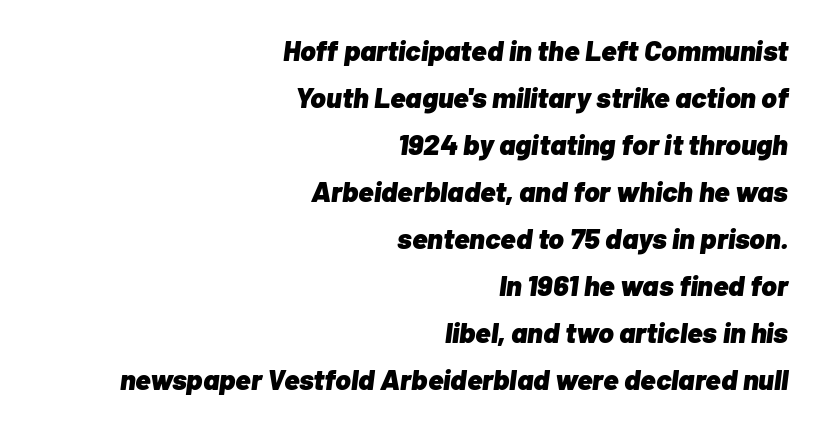
{"italic": "yes", "lean": "right", "slant_degrees": 7, "bold": "yes", "weight": "heavy", "width": "normal", "stroke_contrast": "low", "x_height": "medium", "monospaced": "no", "underline": "no", "align": "right", "line_spacing": "normal", "line_spacing_ratio": 1.62, "letter_spacing": "normal", "letter_spacing_em": 0.0, "glyph_px": 29}
